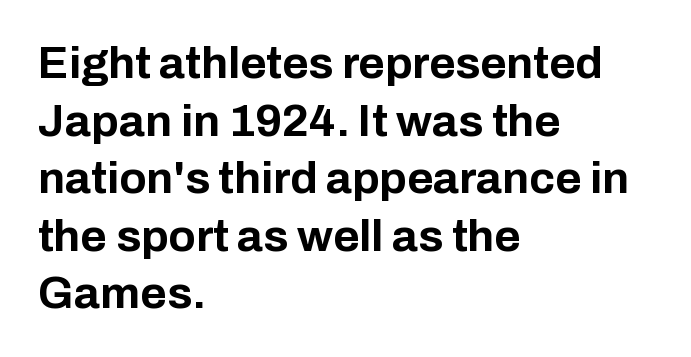
Q: Is the text bold? A: Yes.
Q: Is the text italic (slanted)? A: No, it is upright.
Q: Is the typeface a serif or a sans-serif typeface? A: Sans-serif.
Q: Is the text underlined? A: No.
Q: How is the paragraph aligned? A: Left-aligned.
Q: Is the spacing between letters normal or unusually wide? A: Normal.
Q: Is the spacing between lines tight, normal or loose? A: Normal.
Q: Width (condensed, normal, or wide)? A: Normal.
Q: Stroke contrast? A: Low.
Q: x-height? A: Medium.
Q: Monospaced? A: No.
